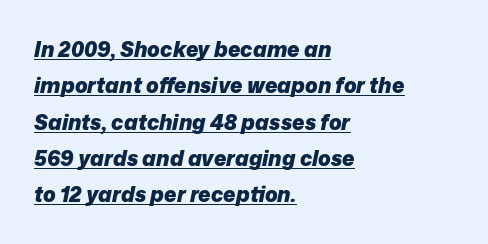
Q: Is the text bold? A: Yes.
Q: Is the text italic (slanted)? A: Yes, it leans right by about 12 degrees.
Q: Is the text underlined? A: Yes.
Q: How is the paragraph aligned? A: Left-aligned.
Q: Is the spacing between letters normal or unusually wide? A: Normal.
